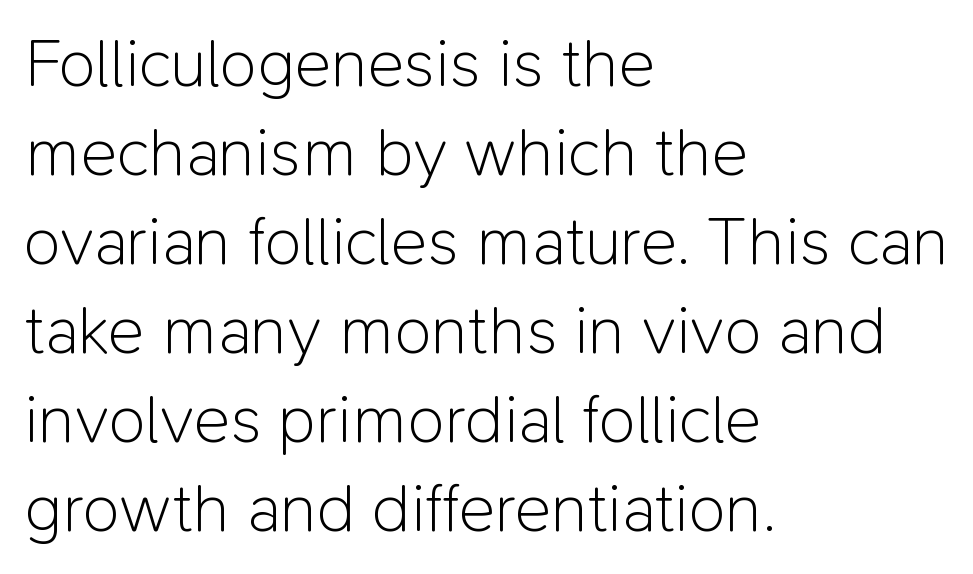
Q: Is the text bold? A: No.
Q: Is the text italic (slanted)? A: No, it is upright.
Q: Is the typeface a serif or a sans-serif typeface? A: Sans-serif.
Q: Is the text underlined? A: No.
Q: How is the paragraph aligned? A: Left-aligned.
Q: Is the spacing between letters normal or unusually wide? A: Normal.
Q: Is the spacing between lines tight, normal or loose? A: Normal.
Q: Width (condensed, normal, or wide)? A: Normal.
Q: Stroke contrast? A: Low.
Q: x-height? A: Medium.
Q: Monospaced? A: No.
